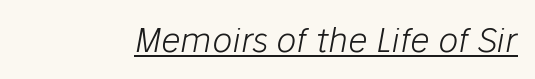
The image shows 34 px light type, italic (leaning right); set normal letter spacing, underlined; low stroke contrast and a medium x-height.
